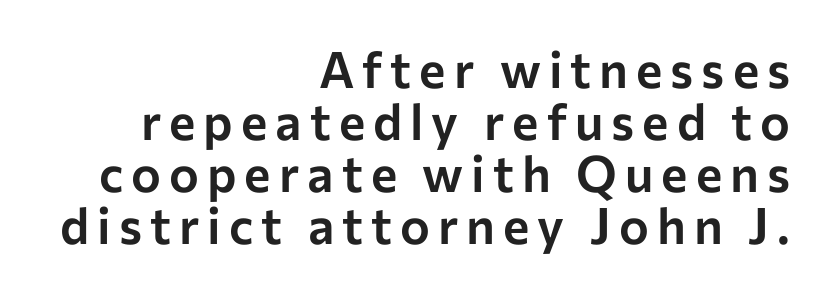
{"serif": "no", "italic": "no", "width": "normal", "stroke_contrast": "low", "x_height": "medium", "monospaced": "no", "underline": "no", "align": "right", "line_spacing": "tight", "line_spacing_ratio": 1.04, "glyph_px": 50}
